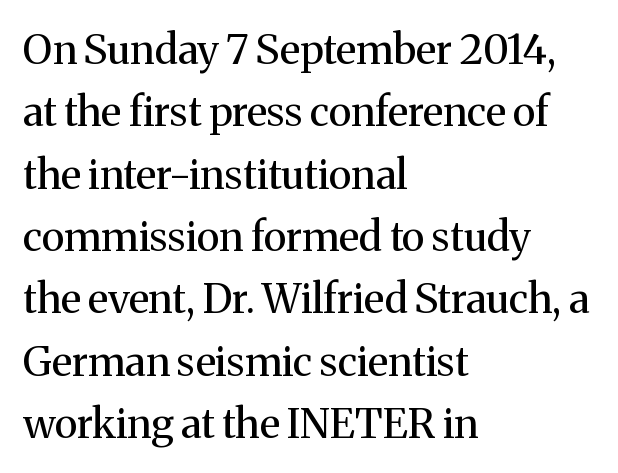
Q: Is the text bold? A: No.
Q: Is the text italic (slanted)? A: No, it is upright.
Q: Is the typeface a serif or a sans-serif typeface? A: Serif.
Q: Is the text underlined? A: No.
Q: How is the paragraph aligned? A: Left-aligned.
Q: Is the spacing between letters normal or unusually wide? A: Normal.
Q: Is the spacing between lines tight, normal or loose? A: Normal.
Q: Width (condensed, normal, or wide)? A: Normal.
Q: Stroke contrast? A: Medium.
Q: x-height? A: Medium.
Q: Monospaced? A: No.
